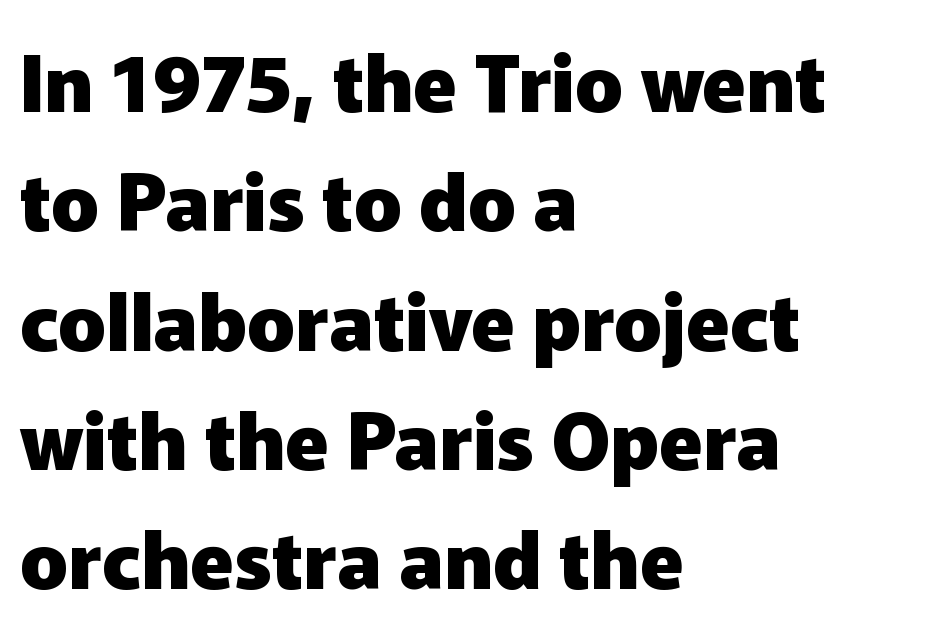
The image shows 79 px heavy sans-serif type, upright; set left-aligned, normal line spacing (1.51x), normal letter spacing, not underlined; low stroke contrast and a medium x-height.
